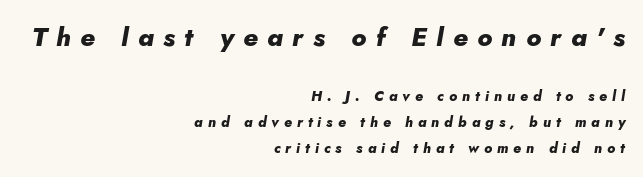
The rendering applies a slant to the glyphs. Heavy-handed strokes throughout: this text is bold. Quick note: underline off. This sample uses expanded letter spacing, leaving extra air between glyphs. The initial chunk of copy outweighs the following chunk in type size. Every row of glyphs terminates at an identical x-position on the right.
